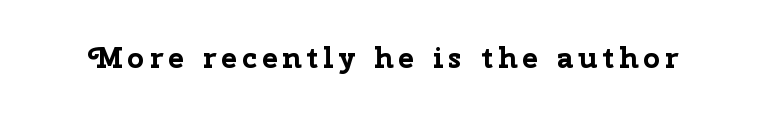
The image shows 30 px bold sans-serif type, upright; set not underlined; low stroke contrast and a medium x-height.
